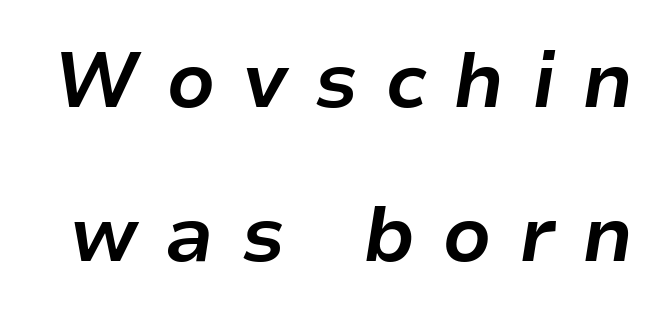
The image shows 77 px bold type, italic (leaning right); set loose line spacing (2.0x), unusually wide letter spacing (+0.35 em), not underlined; low stroke contrast and a medium x-height.
